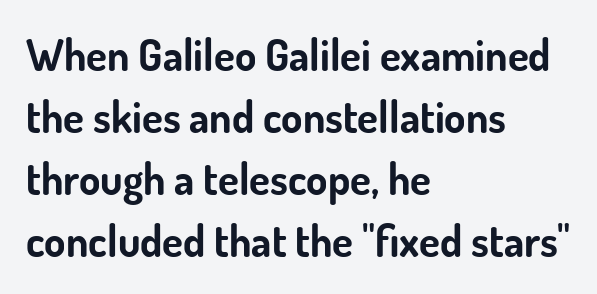
{"serif": "no", "italic": "no", "bold": "yes", "weight": "bold", "width": "normal", "stroke_contrast": "low", "x_height": "small", "monospaced": "no", "underline": "no", "align": "left", "line_spacing": "normal", "line_spacing_ratio": 1.44, "letter_spacing": "normal", "letter_spacing_em": 0.0, "glyph_px": 43}
